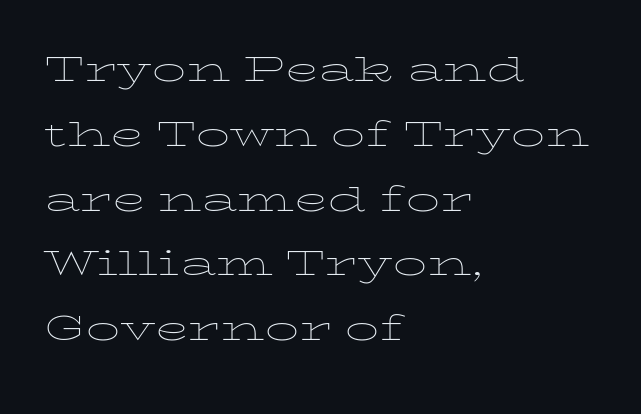
{"italic": "no", "bold": "no", "weight": "thin", "width": "wide", "stroke_contrast": "low", "x_height": "medium", "monospaced": "no", "underline": "no", "align": "left", "line_spacing": "normal", "line_spacing_ratio": 1.44, "letter_spacing": "normal", "letter_spacing_em": 0.0, "glyph_px": 45}
